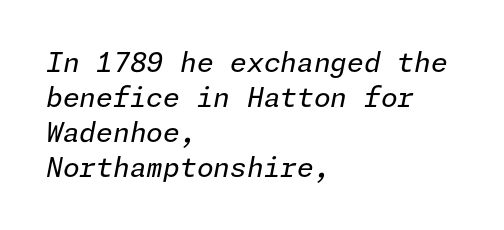
{"italic": "yes", "lean": "right", "slant_degrees": 11, "bold": "no", "underline": "no", "align": "left", "line_spacing": "normal", "line_spacing_ratio": 1.3, "letter_spacing": "normal", "letter_spacing_em": 0.0, "glyph_px": 27}
